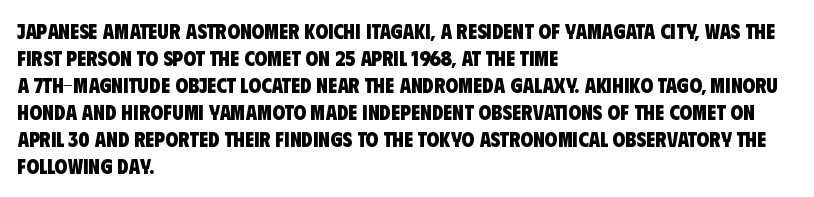
{"bold": "yes", "underline": "no", "align": "left", "line_spacing": "normal", "line_spacing_ratio": 1.29, "letter_spacing": "normal", "letter_spacing_em": 0.0, "glyph_px": 21}
